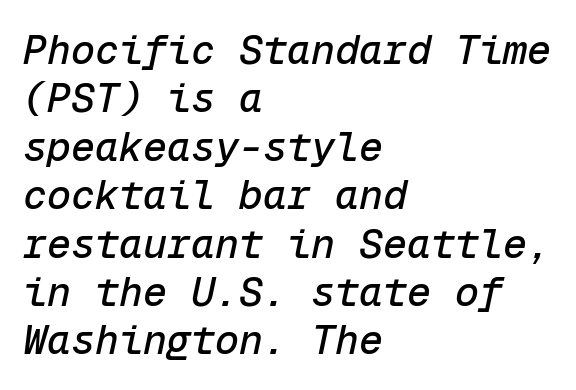
Monospaced: the letters line up in strict vertical columns. Observe the lean: these are italic letterforms. Glyph-to-glyph distance matches everyday printed text. Alignment: flush left. Underlining? Definitely not there.
